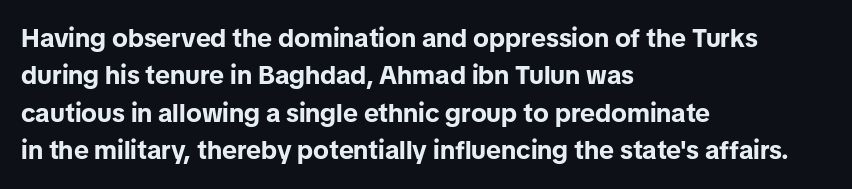
When letters stand straight like this, we call the style roman or upright. A clean baseline with only descenders dipping below it. Horizontally, the lines are justified to the leading edge only. Is there much room between lines? A standard amount, neither cramped nor airy.
